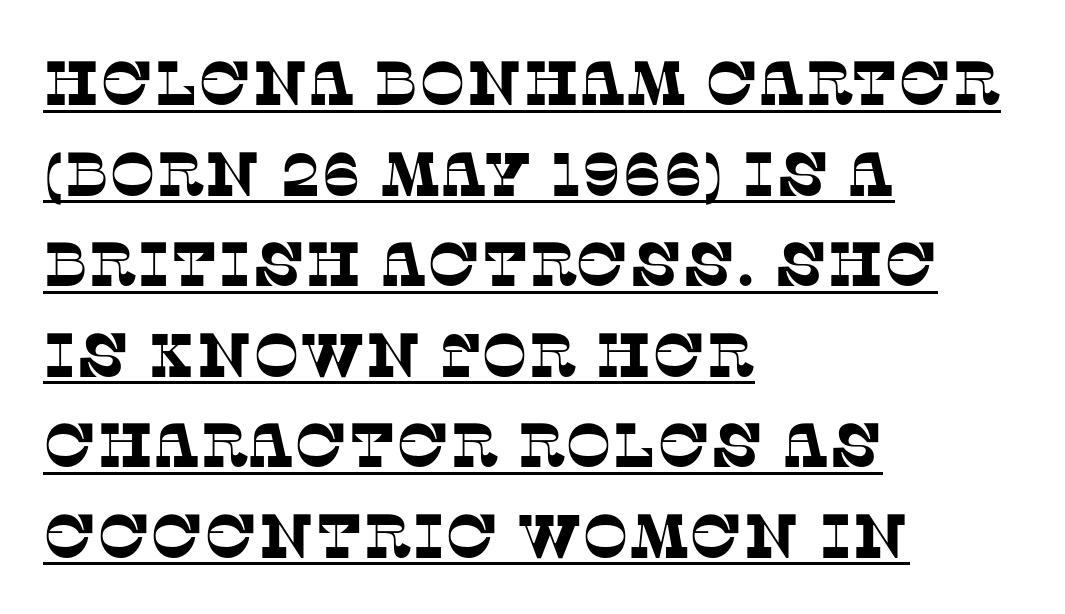
Q: Is the typeface a serif or a sans-serif typeface? A: Serif.
Q: Is the text underlined? A: Yes.
Q: How is the paragraph aligned? A: Left-aligned.
Q: Is the spacing between letters normal or unusually wide? A: Normal.
Q: Is the spacing between lines tight, normal or loose? A: Normal.
Q: Width (condensed, normal, or wide)? A: Normal.
Q: Stroke contrast? A: Low.
Q: x-height? A: Large.
Q: Monospaced? A: No.
